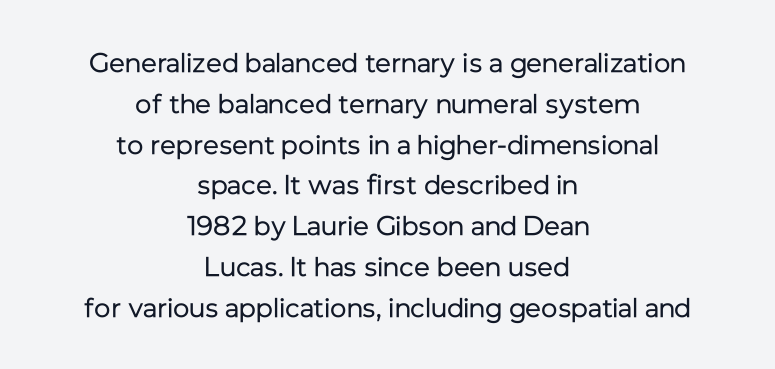
Q: Is the text bold? A: No.
Q: Is the text italic (slanted)? A: No, it is upright.
Q: Is the text underlined? A: No.
Q: How is the paragraph aligned? A: Centered.
Q: Is the spacing between letters normal or unusually wide? A: Normal.
Q: Is the spacing between lines tight, normal or loose? A: Normal.
